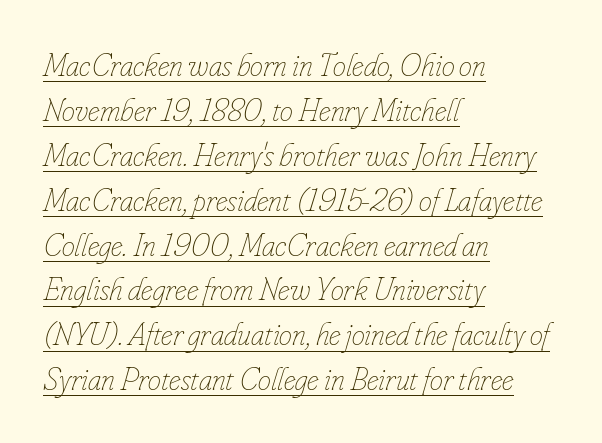
The image shows 33 px thin, condensed type, italic (leaning right); set left-aligned, normal line spacing (1.36x), normal letter spacing, underlined; low stroke contrast and a small x-height.
